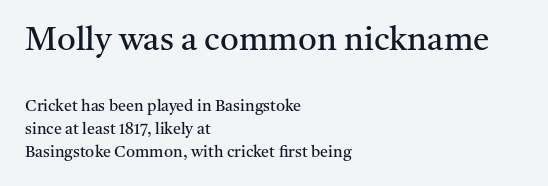
The image shows 33 px regular-weight serif type, upright; set left-aligned, normal line spacing (1.42x), normal letter spacing, not underlined; the first (top) block is 2.06x larger; medium stroke contrast and a medium x-height.
